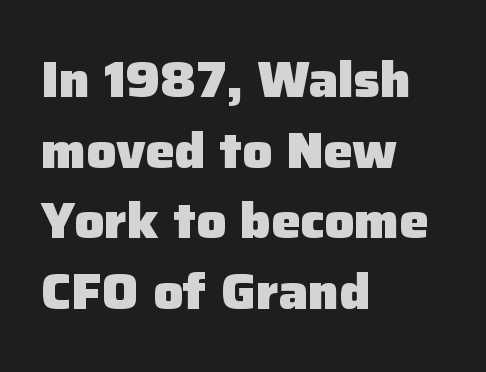
Typesetter's note: full bold, strokes at maximum text heaviness. Line starts are locked; line ends wander. The type family on display is of the sans-serif kind. Interline gaps are of average width in this sample.
